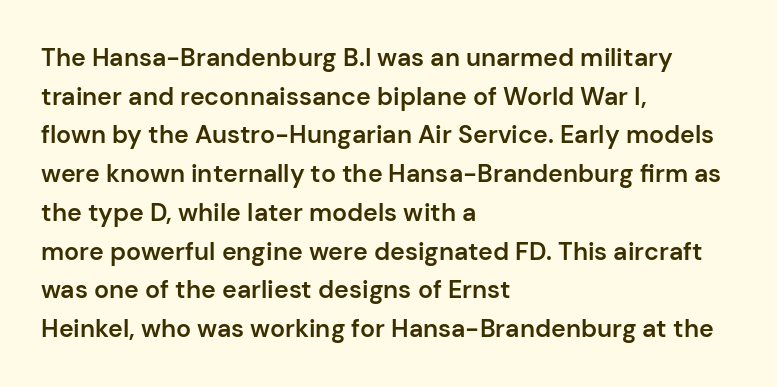
Quick note: underline off. The passage is arranged the way most books set body copy — flush left. Quick note: interline space is typical. Posture: vertical. The letters sit at their default tracking, neither squeezed nor spread.
